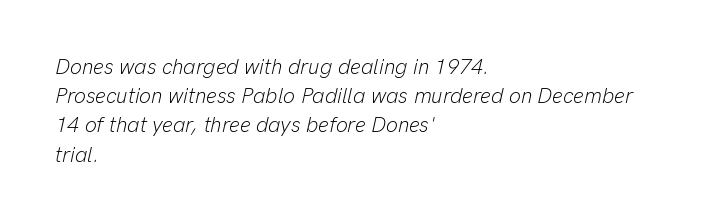
Q: Is the text bold? A: No.
Q: Is the text italic (slanted)? A: Yes, it leans right by about 13 degrees.
Q: Is the text underlined? A: No.
Q: How is the paragraph aligned? A: Left-aligned.
Q: Is the spacing between letters normal or unusually wide? A: Normal.
Q: Is the spacing between lines tight, normal or loose? A: Normal.
